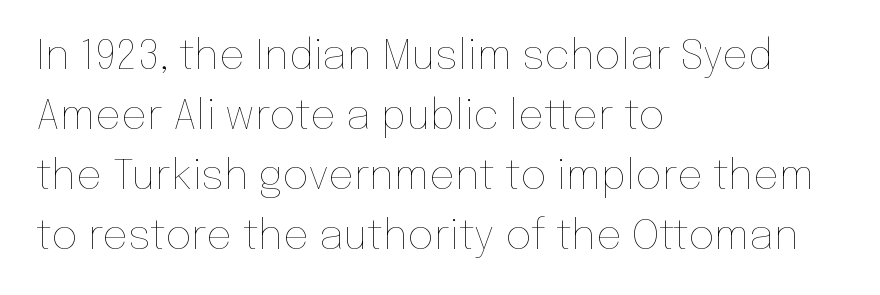
{"italic": "no", "bold": "no", "weight": "thin", "width": "normal", "stroke_contrast": "low", "x_height": "medium", "monospaced": "no", "underline": "no", "align": "left", "line_spacing": "normal", "line_spacing_ratio": 1.46, "letter_spacing": "normal", "letter_spacing_em": 0.0, "glyph_px": 41}
